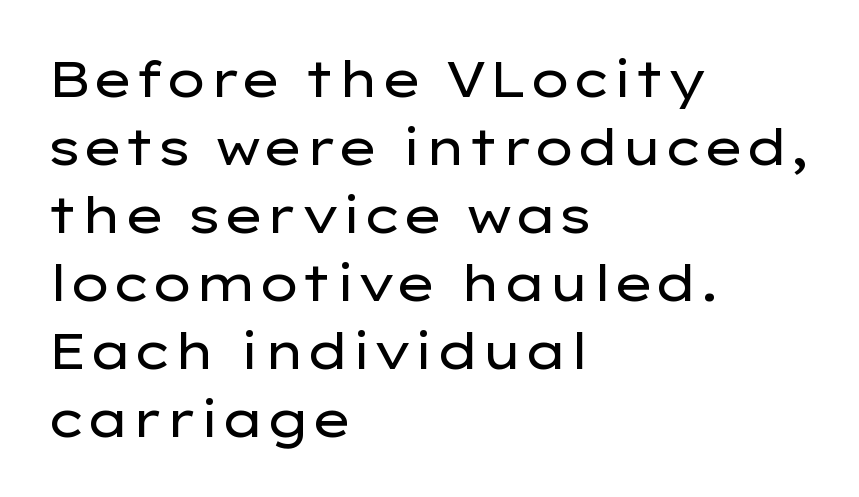
The image shows 50 px regular-weight, wide sans-serif type, upright; set left-aligned, normal line spacing (1.36x), normal letter spacing, not underlined; low stroke contrast and a medium x-height.
